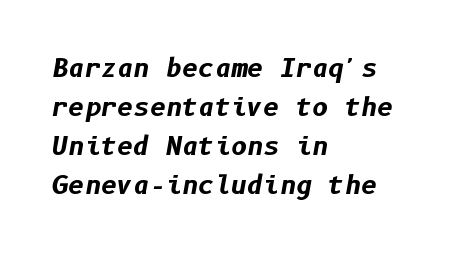
The image shows 25 px bold type, italic (leaning right); set left-aligned, normal line spacing (1.56x), normal letter spacing, not underlined.
